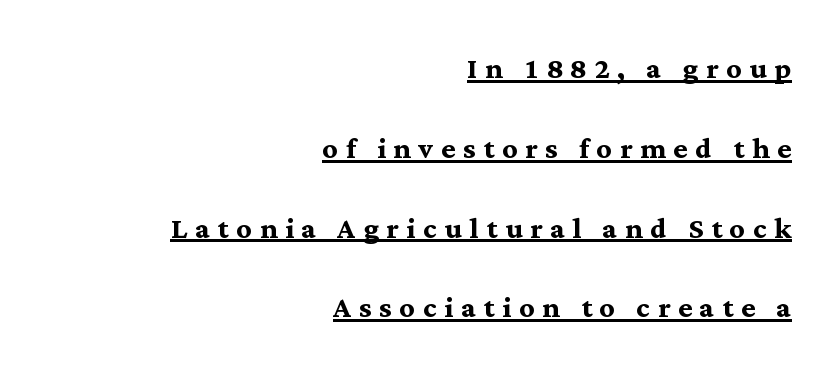
This sample is right-justified, so line beginnings fall wherever the words allow. This is the regular roman posture of the typeface. Display-style spreading of the glyphs; the letterfit is very open. Proportional: the letters do not fall into vertical columns. This rendering features underlined lettering. I'd call this a serif setting — the letters wear small feet.
